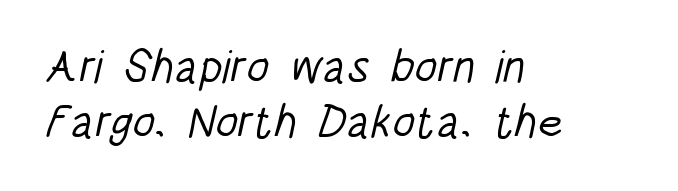
The image shows 46 px light, condensed sans-serif type; set left-aligned, line spacing 1.2x, normal letter spacing, not underlined; low stroke contrast and a large x-height.
